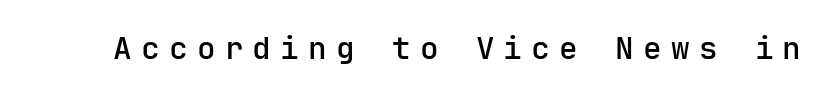
Q: Is the text italic (slanted)? A: No, it is upright.
Q: Is the typeface a serif or a sans-serif typeface? A: Sans-serif.
Q: Is the text underlined? A: No.
Q: Is the spacing between letters normal or unusually wide? A: Unusually wide.
Q: Width (condensed, normal, or wide)? A: Normal.
Q: Stroke contrast? A: Low.
Q: x-height? A: Medium.
Q: Monospaced? A: Yes.
